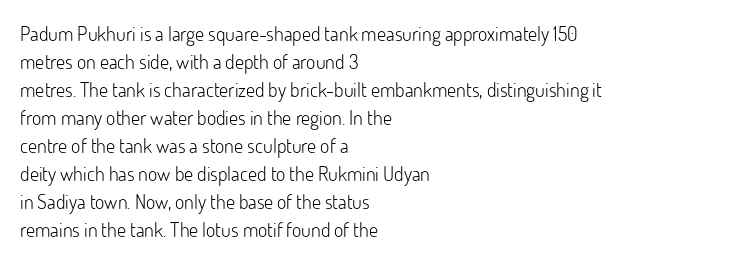
The image shows 20 px text type, upright; set left-aligned, normal line spacing (1.4x), normal letter spacing, not underlined.
